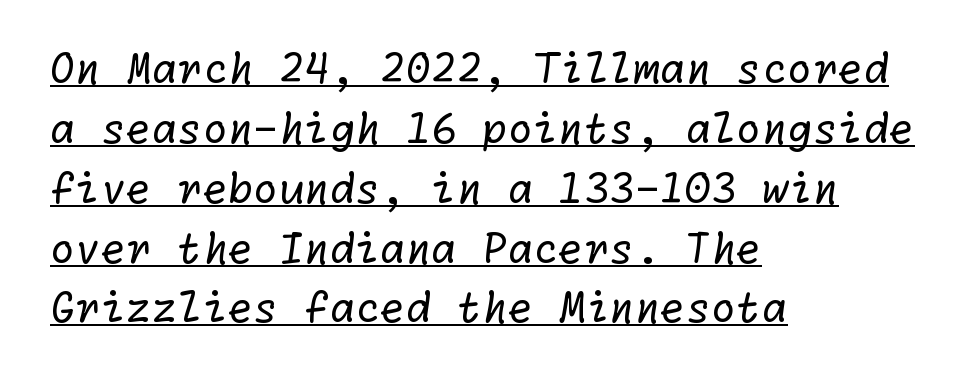
{"serif": "no", "bold": "no", "weight": "regular", "width": "normal", "stroke_contrast": "low", "x_height": "medium", "underline": "yes", "align": "left", "line_spacing": "normal", "line_spacing_ratio": 1.46, "letter_spacing": "normal", "letter_spacing_em": 0.0, "glyph_px": 41}
